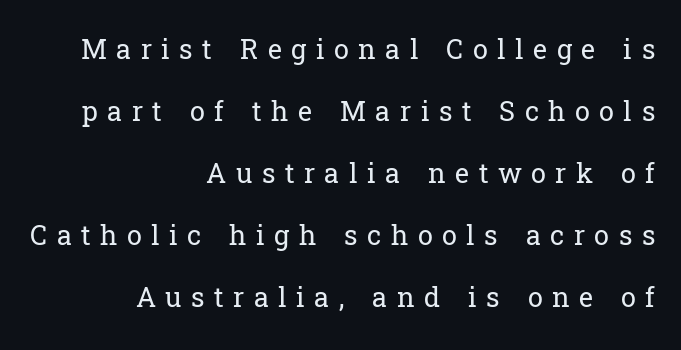
The image shows 27 px text type, upright; set right-aligned, loose line spacing (2.3x), unusually wide letter spacing (+0.35 em), not underlined.
